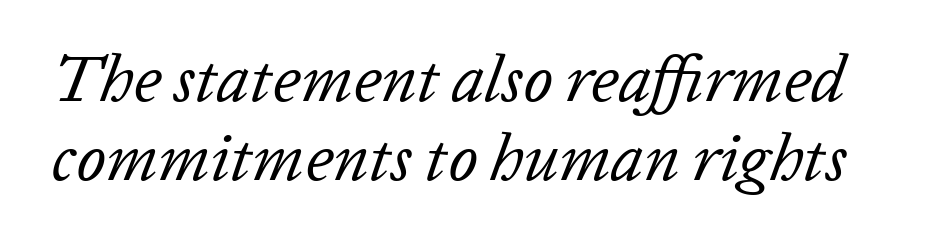
The image shows 66 px regular-weight type, italic (leaning right); set line spacing 1.2x, normal letter spacing, not underlined; low stroke contrast and a medium x-height.
